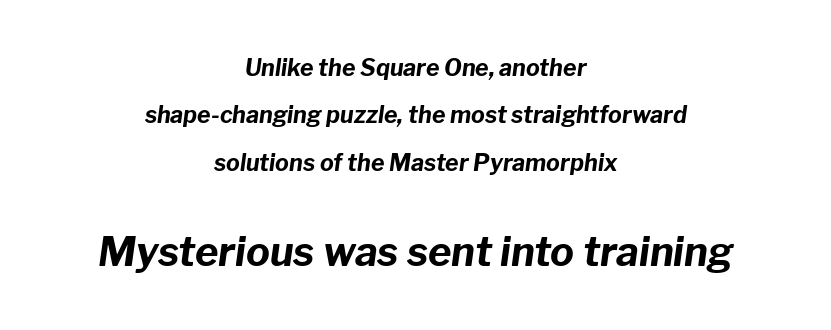
Honestly, there is no underline to notice here at all. The block of text is sparse from top to bottom, with ample space between rows. The horizontal fit of the characters is conventional and even. The typesetter chose a symmetrical, centered arrangement here.
